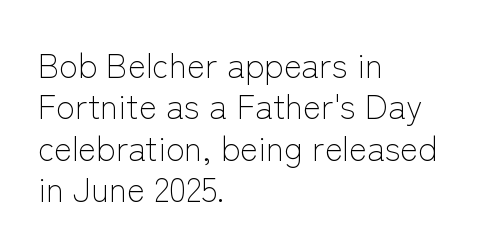
The image shows 34 px light sans-serif type, upright; set left-aligned, line spacing 1.22x, normal letter spacing, not underlined; low stroke contrast and a medium x-height.
